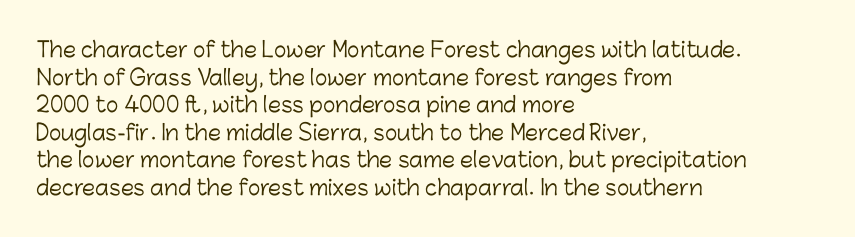
The image shows 21 px text type, upright; set left-aligned, normal line spacing (1.31x), normal letter spacing, not underlined.
